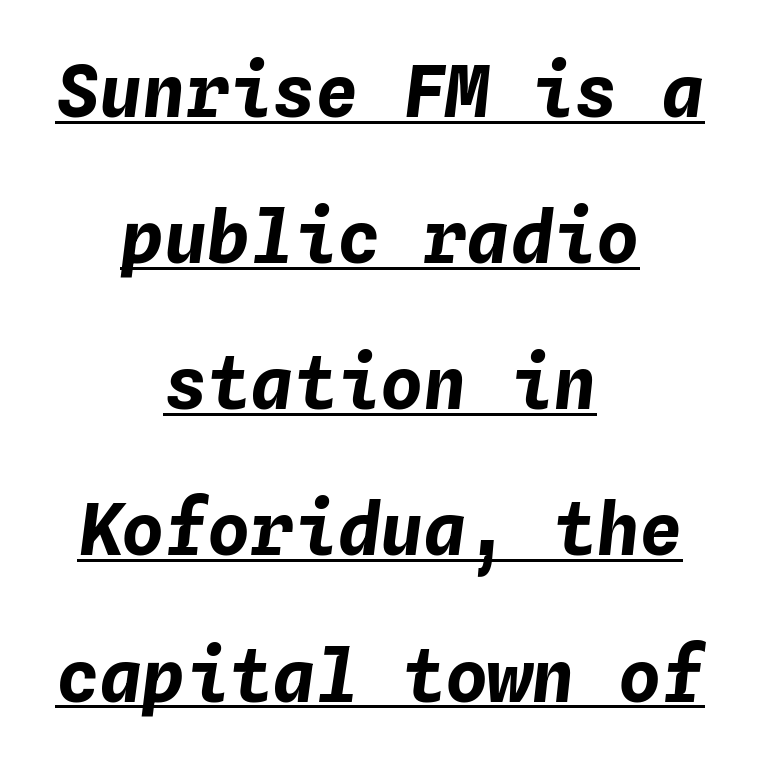
{"italic": "yes", "lean": "right", "slant_degrees": 4, "bold": "yes", "weight": "bold", "width": "normal", "stroke_contrast": "low", "x_height": "medium", "monospaced": "yes", "underline": "yes", "align": "center", "line_spacing": "loose", "line_spacing_ratio": 2.03, "letter_spacing": "normal", "letter_spacing_em": 0.0, "glyph_px": 72}
